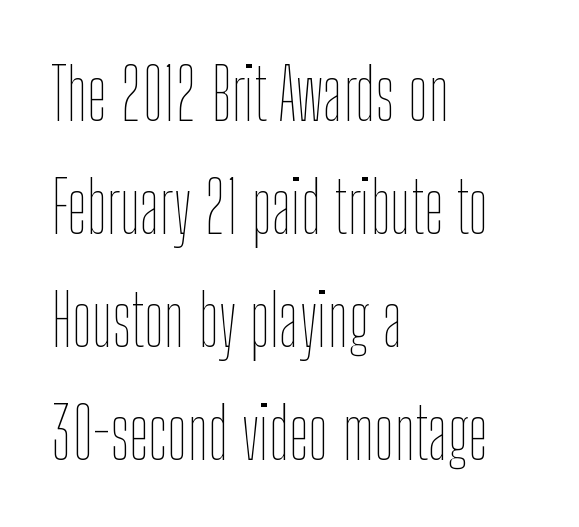
Summary of weight: not heavy and not bold. Between one letter and the next there's only the usual sliver of space. Quick note: not italic, upright. These lines sit exactly where default settings would place them. The ragged edge is on the right, which tells us the setting is flush left. The strip under each line holds only bare page.
